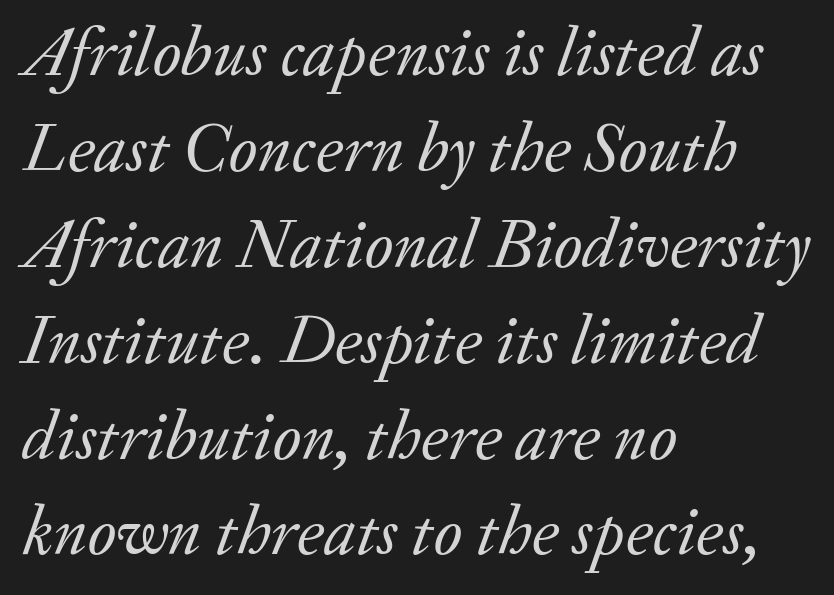
{"serif": "yes", "italic": "yes", "lean": "right", "slant_degrees": 20, "bold": "no", "weight": "regular", "width": "normal", "stroke_contrast": "low", "x_height": "small", "monospaced": "no", "underline": "no", "align": "left", "line_spacing": "normal", "line_spacing_ratio": 1.37, "letter_spacing": "normal", "letter_spacing_em": 0.0, "glyph_px": 70}
